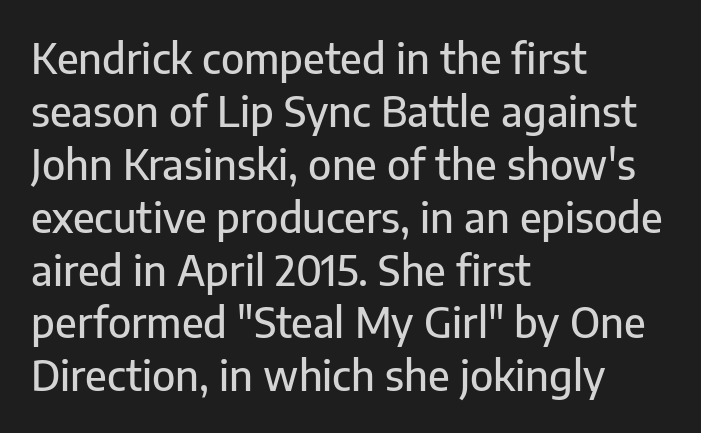
{"serif": "no", "italic": "no", "width": "normal", "stroke_contrast": "low", "x_height": "medium", "monospaced": "no", "underline": "no", "align": "left", "line_spacing": "normal", "line_spacing_ratio": 1.29, "letter_spacing": "normal", "letter_spacing_em": 0.0, "glyph_px": 41}
